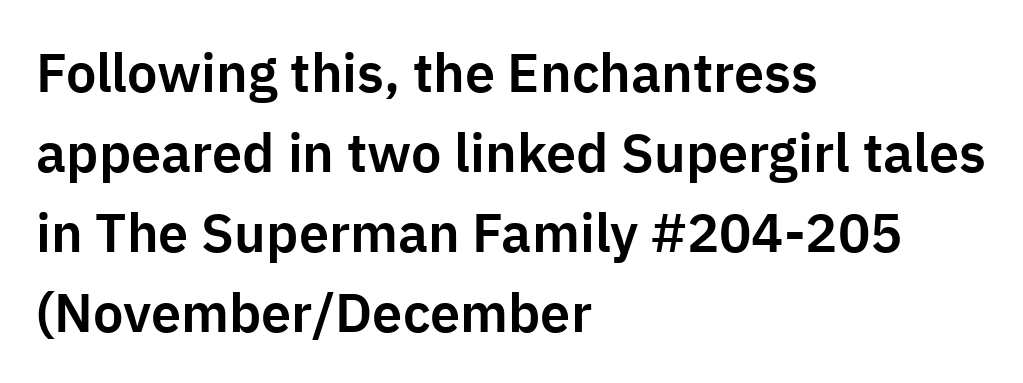
Q: Is the text italic (slanted)? A: No, it is upright.
Q: Is the typeface a serif or a sans-serif typeface? A: Sans-serif.
Q: Is the text underlined? A: No.
Q: How is the paragraph aligned? A: Left-aligned.
Q: Is the spacing between letters normal or unusually wide? A: Normal.
Q: Is the spacing between lines tight, normal or loose? A: Normal.
Q: Width (condensed, normal, or wide)? A: Normal.
Q: Stroke contrast? A: Low.
Q: x-height? A: Medium.
Q: Monospaced? A: No.
